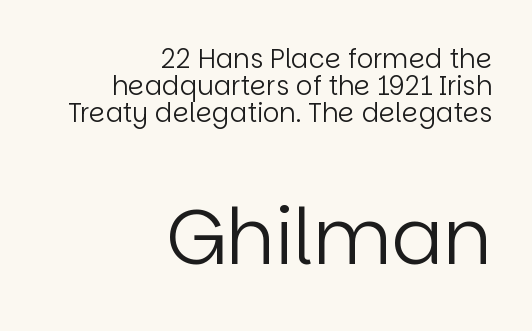
{"serif": "no", "italic": "no", "bold": "no", "weight": "regular", "width": "normal", "stroke_contrast": "low", "x_height": "large", "monospaced": "no", "underline": "no", "align": "right", "line_spacing": "tight", "line_spacing_ratio": 1.04, "letter_spacing": "normal", "letter_spacing_em": 0.0, "larger_block": "second", "size_ratio": 2.96, "glyph_px": 77}
